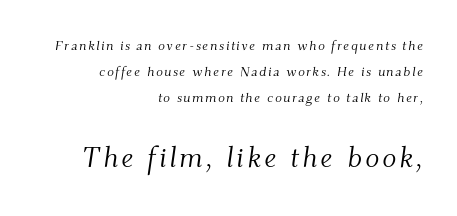
Q: Is the text bold? A: No.
Q: Is the text italic (slanted)? A: Yes, it leans right by about 9 degrees.
Q: Is the typeface a serif or a sans-serif typeface? A: Serif.
Q: Is the text underlined? A: No.
Q: How is the paragraph aligned? A: Right-aligned.
Q: Which block of text is set in a larger size, the first (top) or the second (bottom)? A: The second (bottom) one.
Q: Width (condensed, normal, or wide)? A: Normal.
Q: Stroke contrast? A: Medium.
Q: x-height? A: Small.
Q: Monospaced? A: No.
